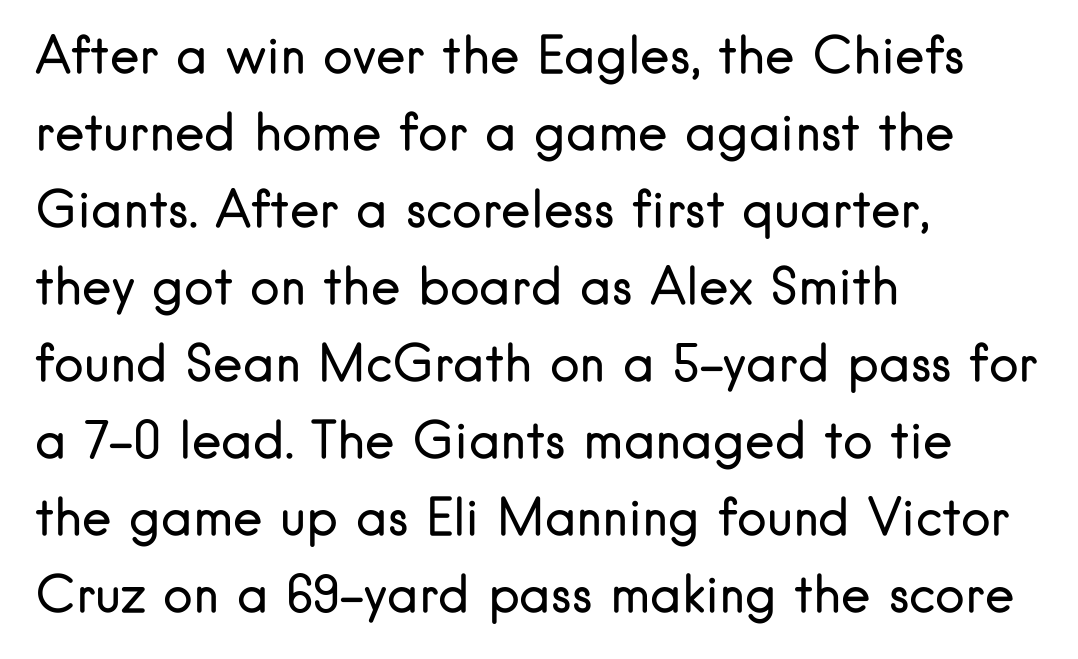
{"serif": "no", "italic": "no", "bold": "no", "weight": "regular", "width": "normal", "stroke_contrast": "low", "x_height": "small", "monospaced": "no", "underline": "no", "align": "left", "line_spacing": "normal", "line_spacing_ratio": 1.54, "letter_spacing": "normal", "letter_spacing_em": 0.0, "glyph_px": 50}
